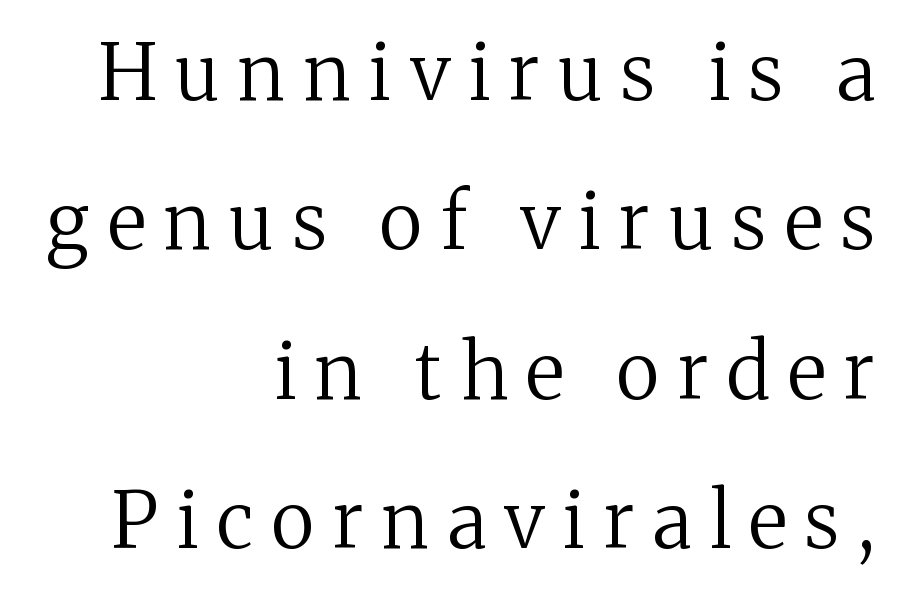
{"serif": "yes", "italic": "no", "bold": "no", "weight": "regular", "width": "normal", "stroke_contrast": "medium", "x_height": "medium", "monospaced": "no", "underline": "no", "align": "right", "line_spacing": "loose", "line_spacing_ratio": 1.94, "letter_spacing": "wide", "letter_spacing_em": 0.24, "glyph_px": 77}
